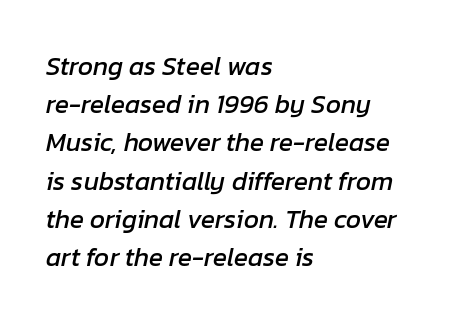
Yep, that's italic — everything's leaning. All the whitespace from short lines collects on the right. Interline gaps are of average width in this sample. This sample uses plain, unmodified letter spacing.
